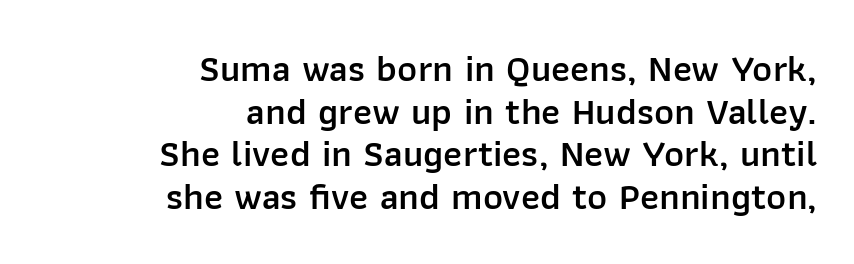
{"serif": "no", "italic": "no", "bold": "semi", "weight": "semibold", "width": "normal", "stroke_contrast": "low", "x_height": "medium", "monospaced": "no", "underline": "no", "align": "right", "line_spacing": "tight", "line_spacing_ratio": 1.12, "letter_spacing": "normal", "letter_spacing_em": 0.0, "glyph_px": 38}
